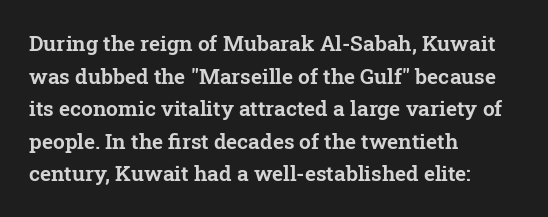
Q: Is the text italic (slanted)? A: No, it is upright.
Q: Is the text underlined? A: No.
Q: How is the paragraph aligned? A: Left-aligned.
Q: Is the spacing between letters normal or unusually wide? A: Normal.
Q: Is the spacing between lines tight, normal or loose? A: Normal.
